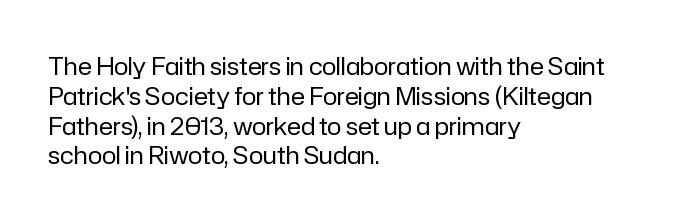
{"italic": "no", "bold": "no", "underline": "no", "align": "left", "line_spacing_ratio": 1.24, "letter_spacing": "normal", "letter_spacing_em": 0.0, "glyph_px": 24}
